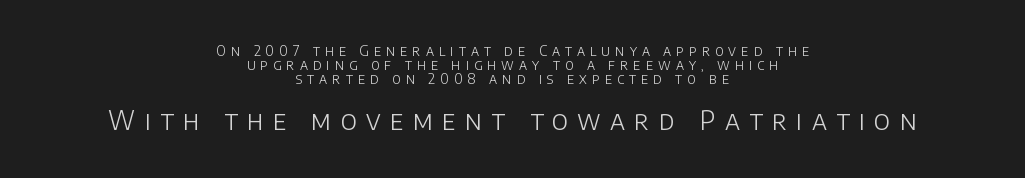
Q: Is the text bold? A: No.
Q: Is the text italic (slanted)? A: No, it is upright.
Q: Is the text underlined? A: No.
Q: How is the paragraph aligned? A: Centered.
Q: Is the spacing between letters normal or unusually wide? A: Unusually wide.
Q: Is the spacing between lines tight, normal or loose? A: Tight.
Q: Which block of text is set in a larger size, the first (top) or the second (bottom)? A: The second (bottom) one.
